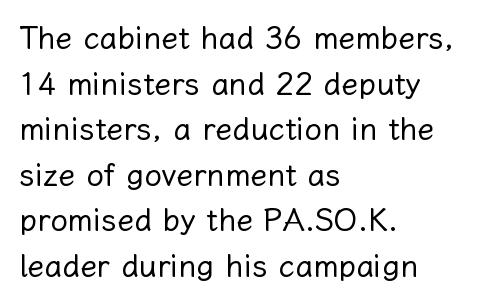
Do the letters lean? They stand straight. Compared with typical paragraphs, the rows here are spaced about the same. Do the characters align in a grid? No, the font is proportional. Stroke thickness stays within the range of a standard reading face or lighter. A classic flush-left, rag-right setting is used for this passage. The foot of each line stays bare and open.
